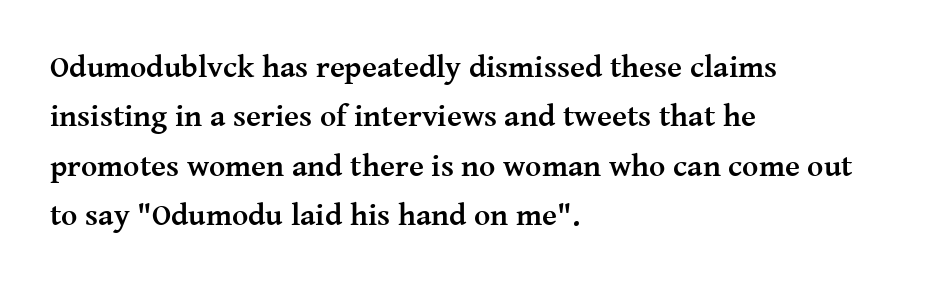
Q: Is the text bold? A: Yes.
Q: Is the text italic (slanted)? A: No, it is upright.
Q: Is the typeface a serif or a sans-serif typeface? A: Serif.
Q: Is the text underlined? A: No.
Q: How is the paragraph aligned? A: Left-aligned.
Q: Is the spacing between letters normal or unusually wide? A: Normal.
Q: Is the spacing between lines tight, normal or loose? A: Normal.
Q: Width (condensed, normal, or wide)? A: Normal.
Q: Stroke contrast? A: Medium.
Q: x-height? A: Medium.
Q: Monospaced? A: No.
